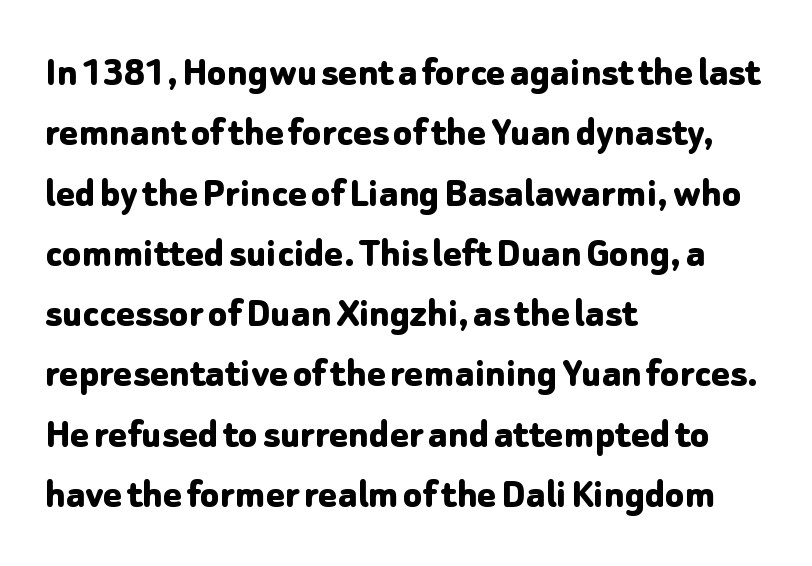
This rendering uses left alignment, leaving the right contour irregular. Each new line begins a customary step beneath the previous one. The gaps between neighbouring characters are ordinary and unremarkable. Lines of text with bare space underneath. Proportional: the letters do not fall into vertical columns. The rendering uses a bold face; every stroke is thick and dark.
